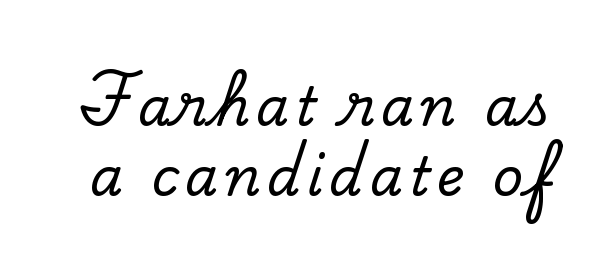
{"serif": "yes", "width": "normal", "stroke_contrast": "low", "x_height": "small", "monospaced": "no", "underline": "no", "line_spacing": "normal", "line_spacing_ratio": 1.33, "glyph_px": 53}
